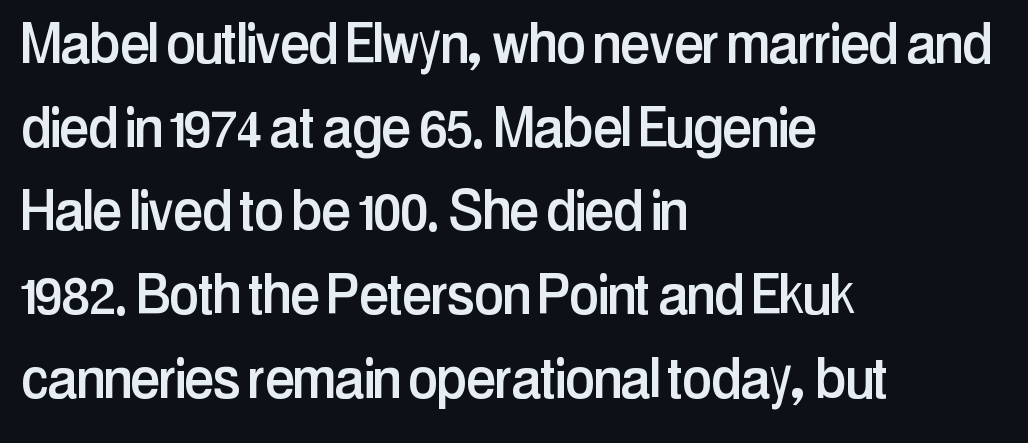
{"serif": "no", "italic": "no", "width": "condensed", "stroke_contrast": "low", "x_height": "medium", "monospaced": "no", "underline": "no", "align": "left", "line_spacing": "normal", "line_spacing_ratio": 1.25, "letter_spacing": "normal", "letter_spacing_em": 0.0, "glyph_px": 67}
